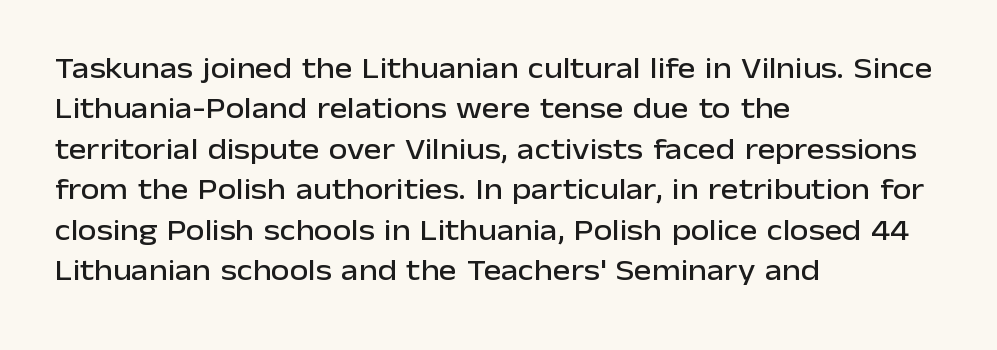
The image shows 30 px sans-serif type, upright; set left-aligned, normal line spacing (1.35x), normal letter spacing, not underlined; low stroke contrast and a medium x-height.
